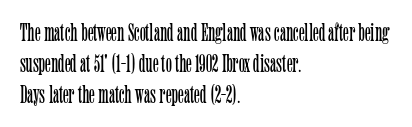
Q: Is the text bold? A: No.
Q: Is the text italic (slanted)? A: No, it is upright.
Q: Is the text underlined? A: No.
Q: How is the paragraph aligned? A: Left-aligned.
Q: Is the spacing between letters normal or unusually wide? A: Normal.
Q: Is the spacing between lines tight, normal or loose? A: Normal.
